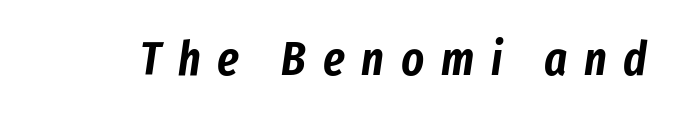
Has an underline been added? It has not. The rendering uses natural spacing where letterforms have individual widths. Emphasis-style slanted type is in use. In terms of letterspacing, this is a distinctly airy, spread setting.
